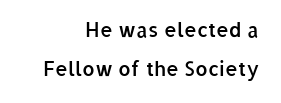
{"italic": "no", "bold": "semi", "underline": "no", "align": "right", "line_spacing": "loose", "line_spacing_ratio": 1.94, "letter_spacing": "normal", "letter_spacing_em": 0.0, "glyph_px": 20}
